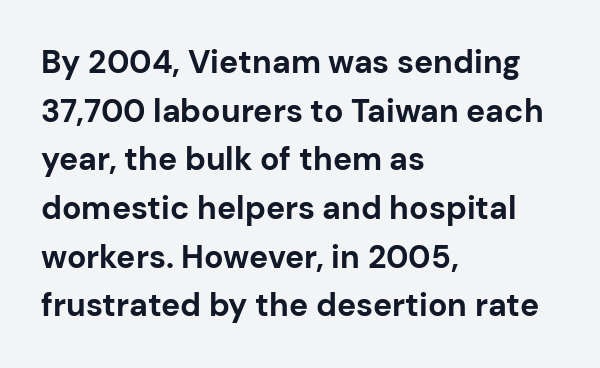
Q: Is the text bold? A: Yes.
Q: Is the text italic (slanted)? A: No, it is upright.
Q: Is the typeface a serif or a sans-serif typeface? A: Sans-serif.
Q: Is the text underlined? A: No.
Q: How is the paragraph aligned? A: Left-aligned.
Q: Is the spacing between letters normal or unusually wide? A: Normal.
Q: Is the spacing between lines tight, normal or loose? A: Normal.
Q: Width (condensed, normal, or wide)? A: Normal.
Q: Stroke contrast? A: Low.
Q: x-height? A: Medium.
Q: Monospaced? A: No.
